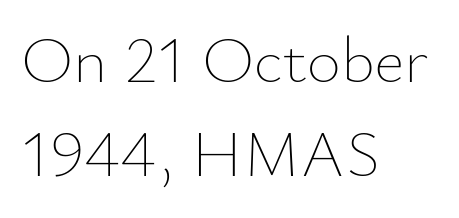
Q: Is the text bold? A: No.
Q: Is the text italic (slanted)? A: No, it is upright.
Q: Is the text underlined? A: No.
Q: How is the paragraph aligned? A: Left-aligned.
Q: Is the spacing between letters normal or unusually wide? A: Normal.
Q: Is the spacing between lines tight, normal or loose? A: Normal.
Q: Width (condensed, normal, or wide)? A: Normal.
Q: Stroke contrast? A: Low.
Q: x-height? A: Small.
Q: Monospaced? A: No.
